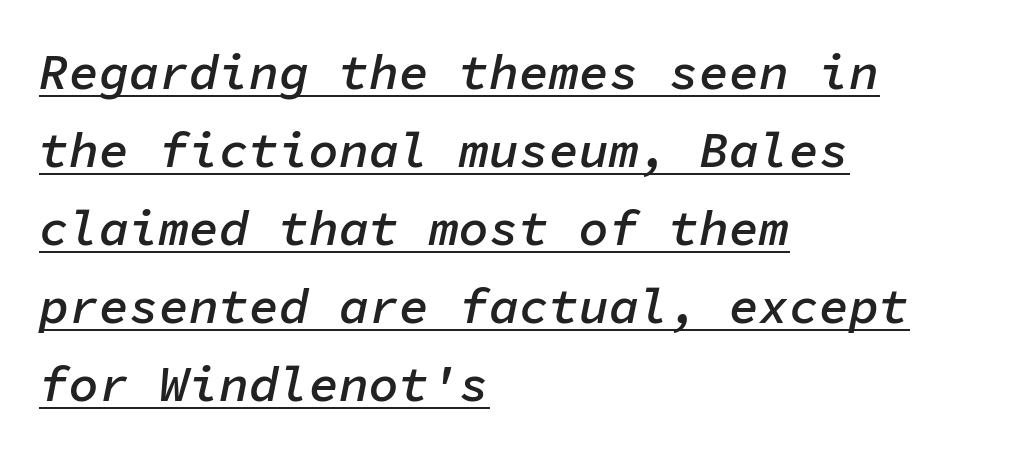
The image shows 50 px semibold type, italic (leaning right), monospaced; set left-aligned, normal line spacing (1.56x), normal letter spacing, underlined; low stroke contrast and a medium x-height.
